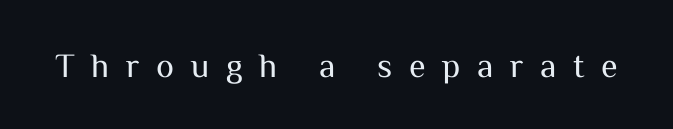
The image shows 34 px regular-weight sans-serif type, upright; set unusually wide letter spacing (+0.49 em), not underlined; medium stroke contrast and a medium x-height.
